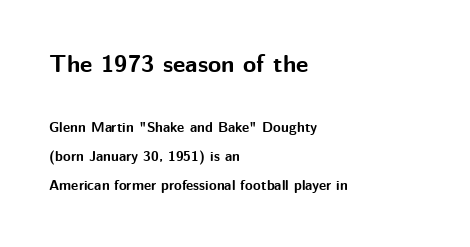
{"italic": "no", "bold": "yes", "underline": "no", "align": "left", "line_spacing": "loose", "line_spacing_ratio": 2.08, "letter_spacing": "normal", "letter_spacing_em": 0.0, "larger_block": "first", "size_ratio": 1.71, "glyph_px": 24}
